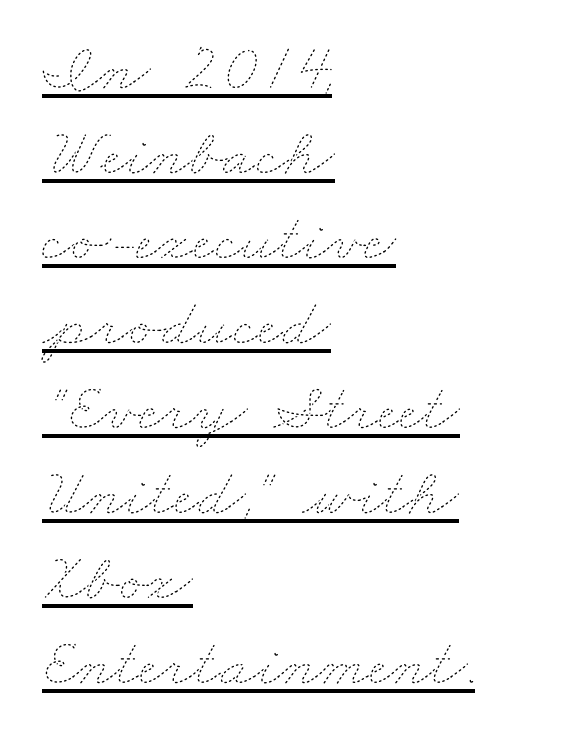
The image shows 68 px thin, wide type; set left-aligned, normal line spacing (1.25x), normal letter spacing, underlined; low stroke contrast and a small x-height.
